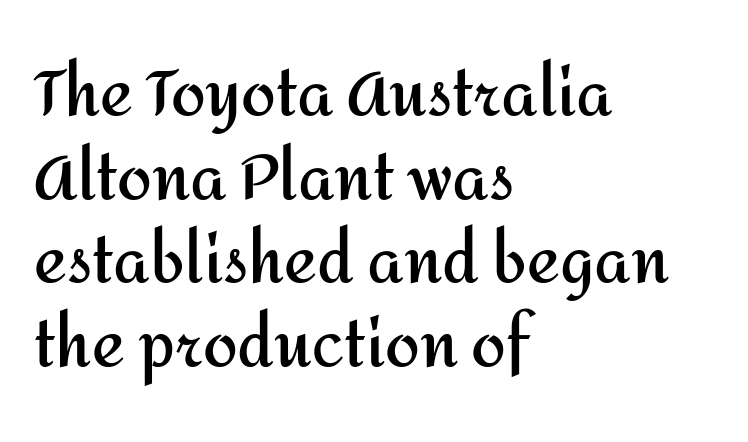
The image shows 62 px semibold sans-serif type, upright; set left-aligned, normal line spacing (1.35x), normal letter spacing, not underlined; medium stroke contrast and a medium x-height.
